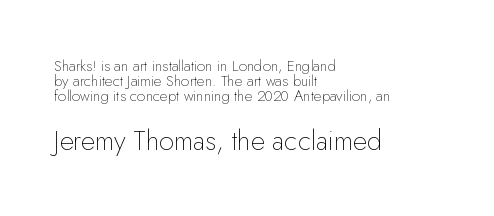
The image shows 27 px text type, upright; set left-aligned, tight line spacing (1.01x), normal letter spacing, not underlined; the second (bottom) block is 1.8x larger.
